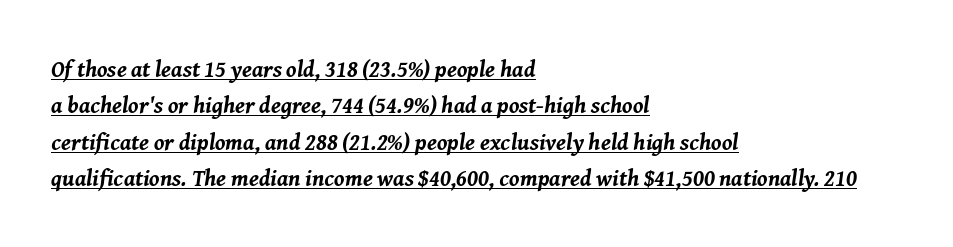
{"italic": "yes", "lean": "right", "slant_degrees": 8, "bold": "yes", "underline": "yes", "align": "left", "line_spacing": "normal", "line_spacing_ratio": 1.58, "letter_spacing": "normal", "letter_spacing_em": 0.0, "glyph_px": 23}
